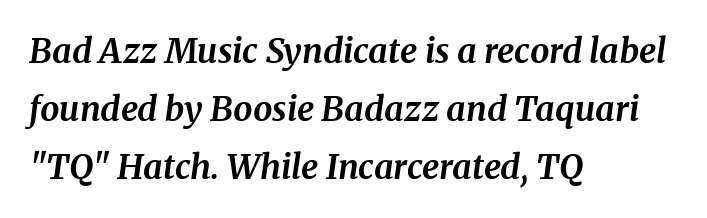
You could not count columns in this text — the font is proportionally spaced. There is no visible air inserted between adjacent glyphs. Yep, that's italic — everything's leaning. Is there much room between lines? A standard amount, neither cramped nor airy.
